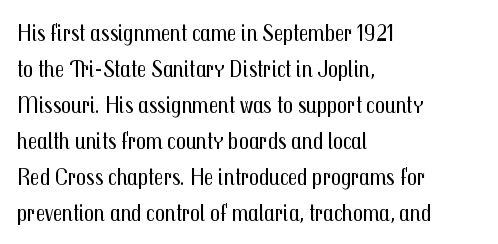
The image shows 24 px text type, upright; set left-aligned, normal line spacing (1.5x), normal letter spacing, not underlined.
